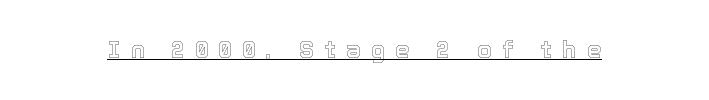
This sample carries an underscore along the baseline area. Does the lettering tilt? It doesn't — this is upright. Caption: expanded tracking, letters set apart.
